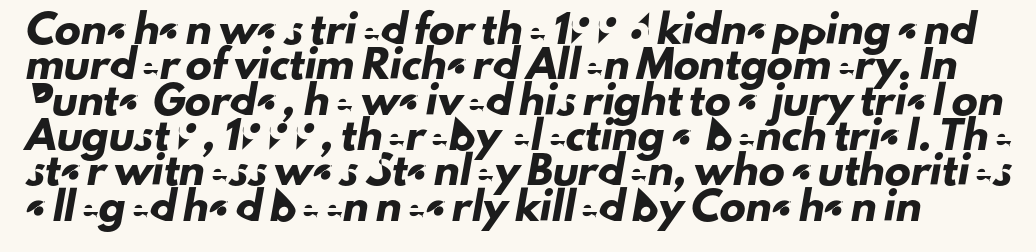
{"underline": "no", "line_spacing": "normal", "line_spacing_ratio": 1.36, "letter_spacing": "normal", "letter_spacing_em": 0.0, "glyph_px": 26}
